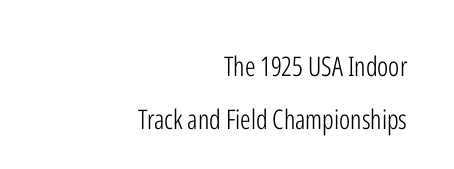
Q: Is the text bold? A: No.
Q: Is the text italic (slanted)? A: No, it is upright.
Q: Is the text underlined? A: No.
Q: How is the paragraph aligned? A: Right-aligned.
Q: Is the spacing between letters normal or unusually wide? A: Normal.
Q: Is the spacing between lines tight, normal or loose? A: Loose.
